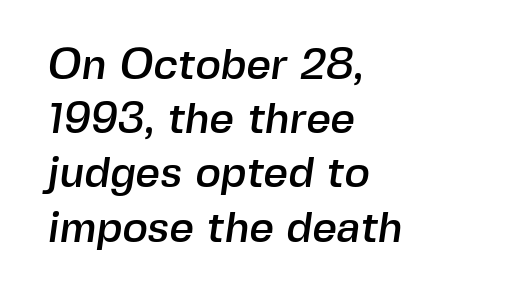
This sample has the flowing, uneven cadence of proportional lettering. The text was rendered using a sans face with plain stroke endings. Each word holds together tightly as a unit, with standard inter-letter gaps. One glance says typical: line gaps are just what's usual. Caption: multi-line text, flush left, ragged right.
